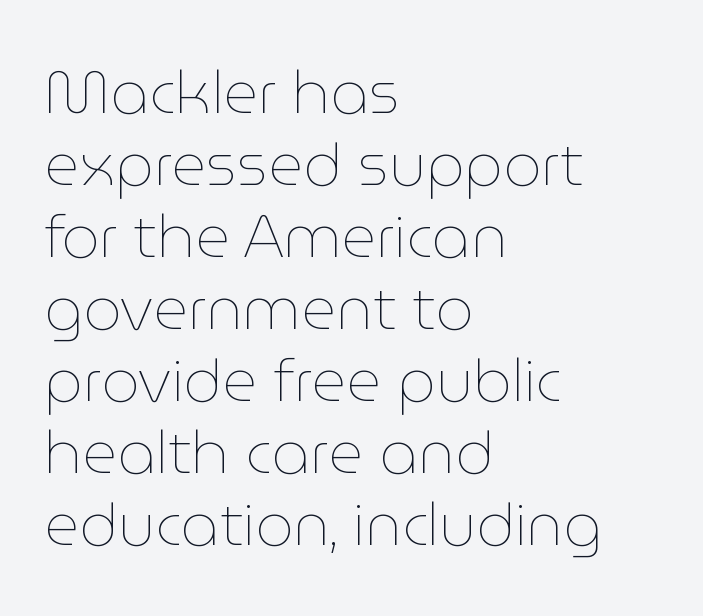
Just letters on the line, the space beneath them empty. The setting favours the left margin, as ordinary paragraphs usually do. This is the regular roman posture of the typeface. You could not count columns in this text — the font is proportionally spaced.
